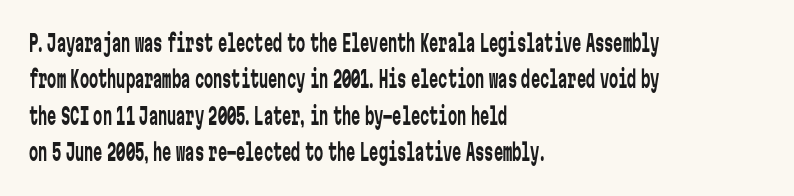
{"italic": "no", "bold": "no", "underline": "no", "align": "left", "line_spacing": "normal", "line_spacing_ratio": 1.58, "letter_spacing": "normal", "letter_spacing_em": 0.0, "glyph_px": 23}
